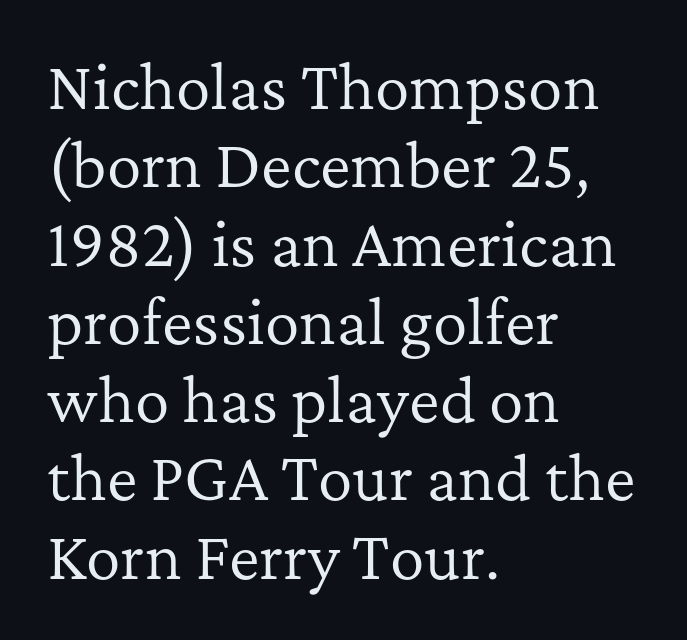
{"serif": "yes", "italic": "no", "bold": "no", "weight": "regular", "width": "normal", "stroke_contrast": "low", "x_height": "medium", "monospaced": "no", "underline": "no", "align": "left", "line_spacing": "normal", "line_spacing_ratio": 1.35, "letter_spacing": "normal", "letter_spacing_em": 0.0, "glyph_px": 58}
